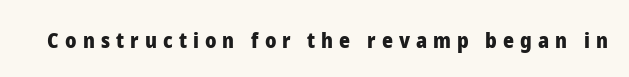
{"italic": "no", "bold": "yes", "underline": "no", "letter_spacing": "wide", "letter_spacing_em": 0.29, "glyph_px": 21}
